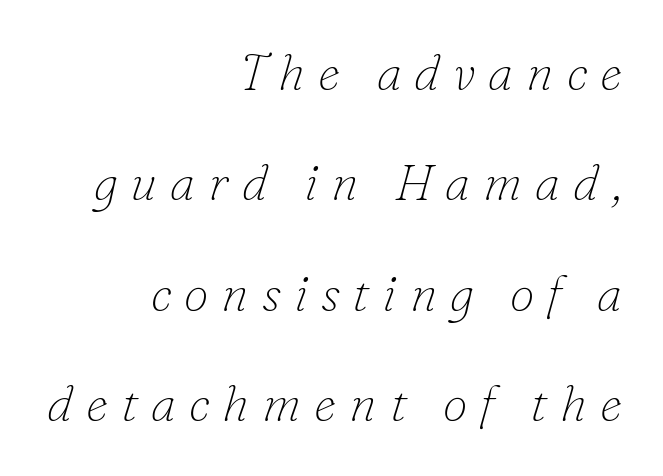
The image shows 50 px thin serif type, italic (leaning right); set right-aligned, loose line spacing (2.21x), unusually wide letter spacing (+0.26 em), not underlined; low stroke contrast and a small x-height.
